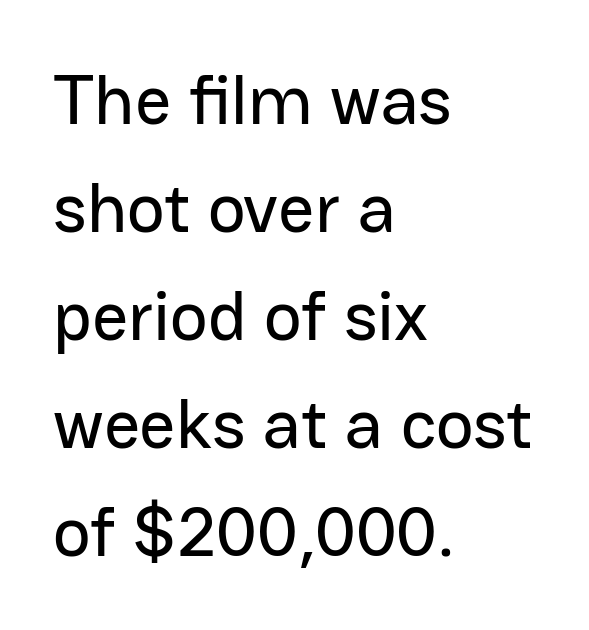
The image shows 71 px sans-serif type, upright; set left-aligned, normal line spacing (1.52x), normal letter spacing, not underlined; low stroke contrast and a medium x-height.
